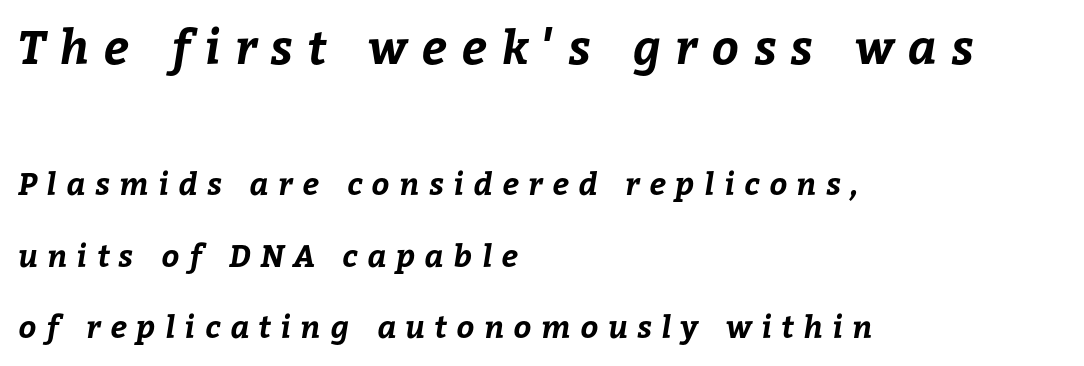
Larger block? The one above; the one below is distinctly smaller. The letterforms stand isolated, each surrounded by extra space. Every letter is thick-stroked: bold, no question. Summary of vertical rhythm: relaxed, with wide interline spacing. You could not count columns in this text — the font is proportionally spaced.
